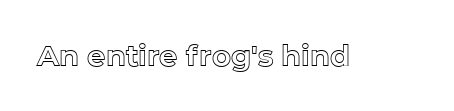
The image shows 29 px text type, upright; set normal letter spacing, not underlined; a medium x-height.
